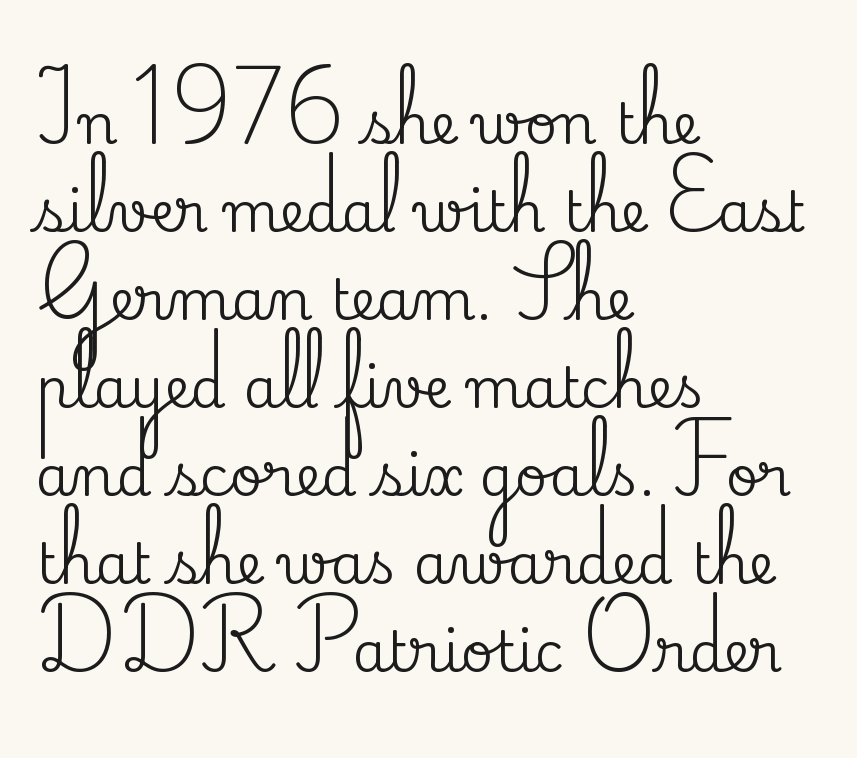
Type without underlining. Do the characters align in a grid? No, the font is proportional. Students, observe: this is what conventionally led text looks like. Layout note: lines flush left.
